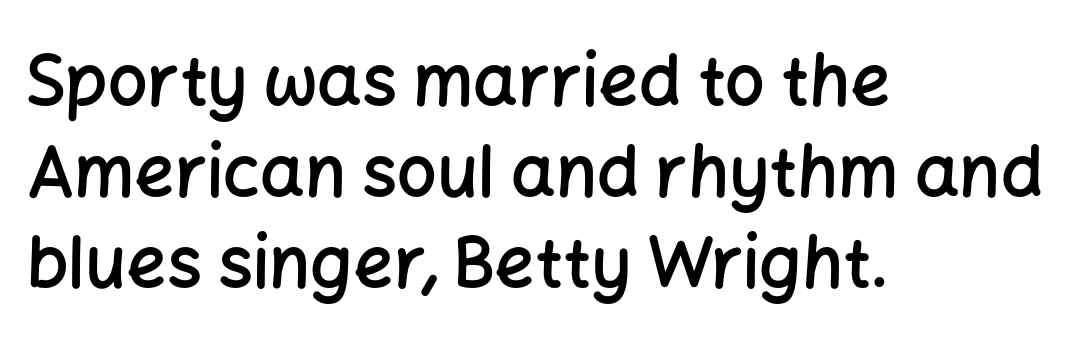
{"serif": "no", "italic": "no", "bold": "semi", "weight": "semibold", "width": "normal", "stroke_contrast": "low", "x_height": "medium", "monospaced": "no", "underline": "no", "align": "left", "line_spacing": "normal", "line_spacing_ratio": 1.3, "letter_spacing": "normal", "letter_spacing_em": 0.0, "glyph_px": 70}
